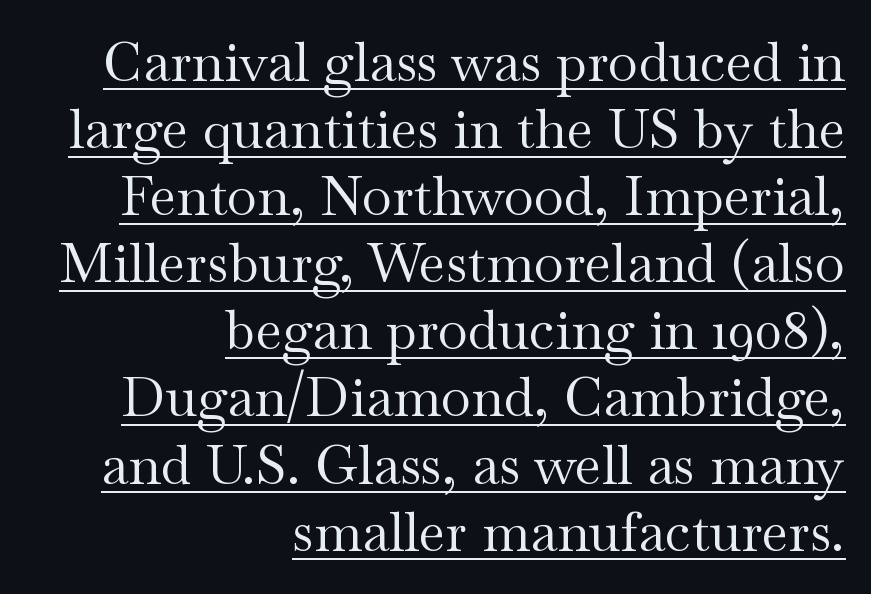
Q: Is the text bold? A: No.
Q: Is the text italic (slanted)? A: No, it is upright.
Q: Is the typeface a serif or a sans-serif typeface? A: Serif.
Q: Is the text underlined? A: Yes.
Q: How is the paragraph aligned? A: Right-aligned.
Q: Is the spacing between letters normal or unusually wide? A: Normal.
Q: Width (condensed, normal, or wide)? A: Wide.
Q: Stroke contrast? A: Medium.
Q: x-height? A: Small.
Q: Monospaced? A: No.
